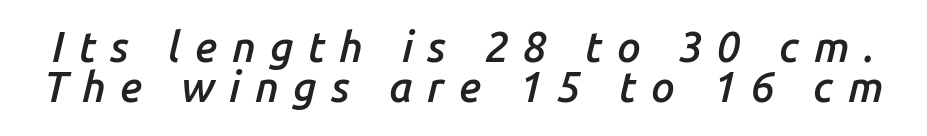
The image shows 42 px semibold type, italic (leaning right); set tight line spacing (0.96x), unusually wide letter spacing (+0.34 em), not underlined; low stroke contrast and a medium x-height.
